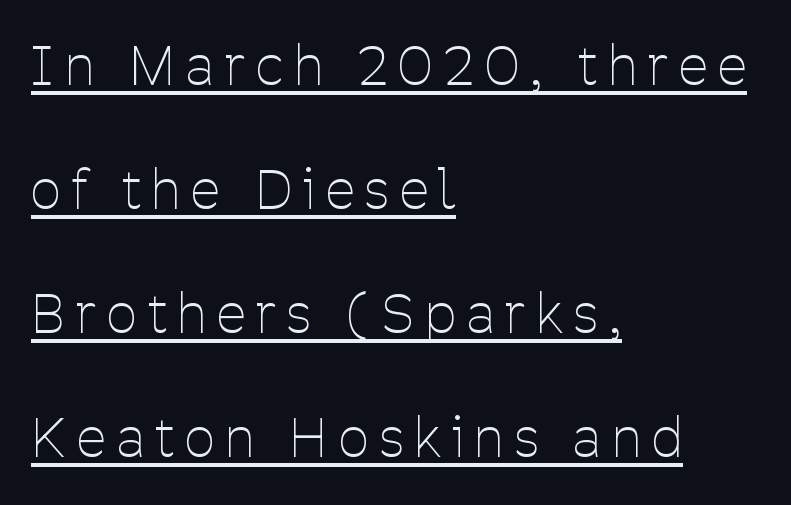
The image shows 53 px thin, condensed sans-serif type, upright; set left-aligned, loose line spacing (2.34x), unusually wide letter spacing (+0.21 em), underlined; low stroke contrast and a medium x-height.
